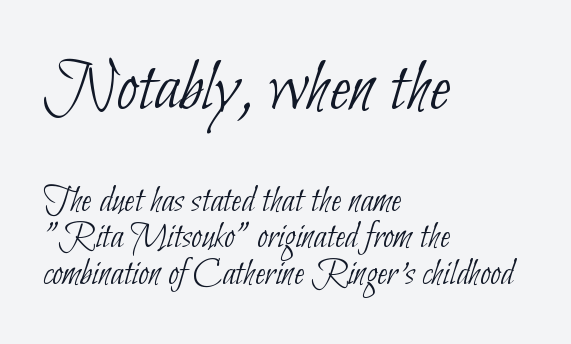
Q: Is the text bold? A: No.
Q: Is the typeface a serif or a sans-serif typeface? A: Sans-serif.
Q: Is the text underlined? A: No.
Q: How is the paragraph aligned? A: Left-aligned.
Q: Is the spacing between letters normal or unusually wide? A: Normal.
Q: Is the spacing between lines tight, normal or loose? A: Tight.
Q: Which block of text is set in a larger size, the first (top) or the second (bottom)? A: The first (top) one.
Q: Width (condensed, normal, or wide)? A: Condensed.
Q: Stroke contrast? A: Low.
Q: x-height? A: Small.
Q: Monospaced? A: No.
